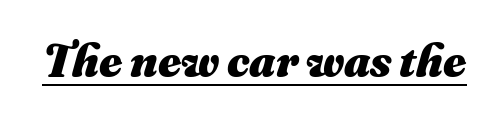
The image shows 48 px heavy type, italic (leaning right); set normal letter spacing, underlined; medium stroke contrast and a small x-height.
